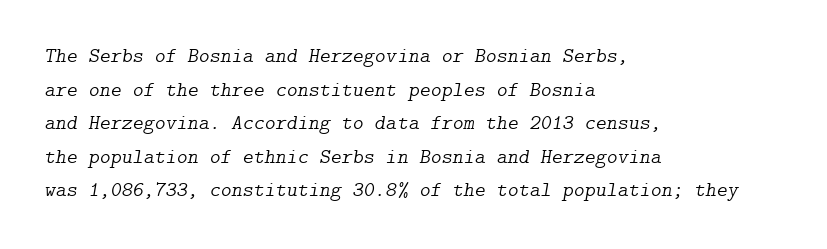
Q: Is the text bold? A: No.
Q: Is the text italic (slanted)? A: Yes, it leans right by about 9 degrees.
Q: Is the text underlined? A: No.
Q: How is the paragraph aligned? A: Left-aligned.
Q: Is the spacing between letters normal or unusually wide? A: Normal.
Q: Is the spacing between lines tight, normal or loose? A: Normal.
